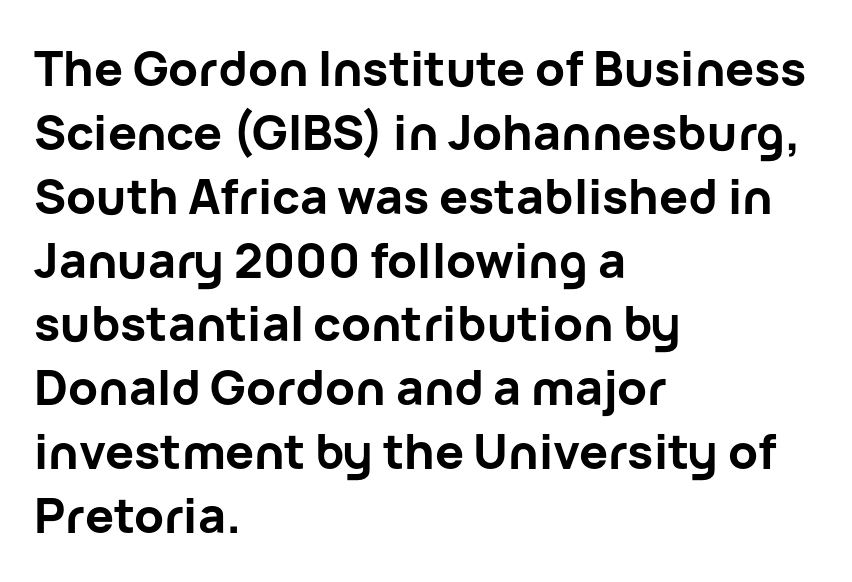
Letters rest on an invisible, unmarked baseline. Note: no serifs on the glyphs. This block has exactly the height ordinary leading produces. The typography opts for an upright posture over an oblique one. Set as a true bold cut, around the 700 mark. Alignment: flush left.
